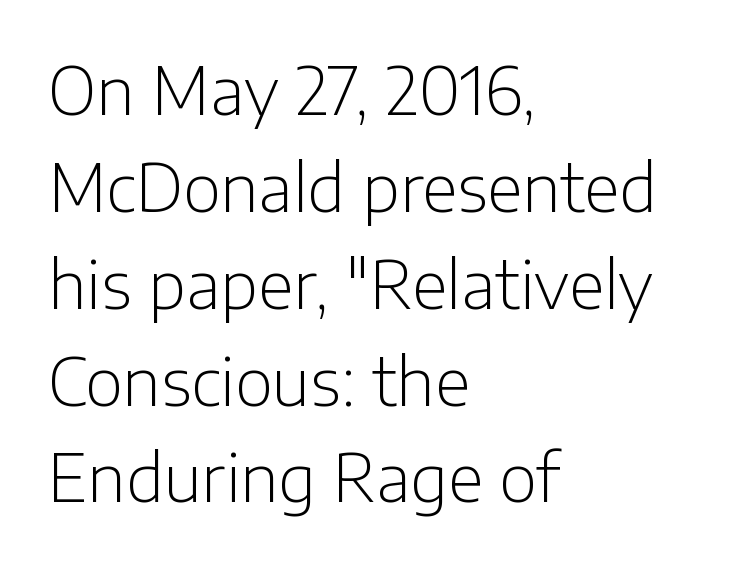
The image shows 65 px light sans-serif type, upright; set left-aligned, normal line spacing (1.49x), normal letter spacing, not underlined; low stroke contrast and a medium x-height.
